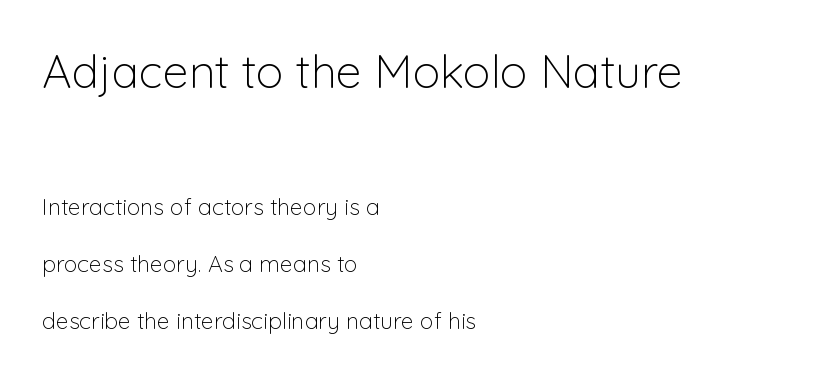
{"serif": "no", "italic": "no", "bold": "no", "weight": "light", "width": "normal", "stroke_contrast": "low", "x_height": "medium", "monospaced": "no", "underline": "no", "align": "left", "line_spacing": "loose", "line_spacing_ratio": 2.47, "letter_spacing": "normal", "letter_spacing_em": 0.0, "larger_block": "first", "size_ratio": 2.0, "glyph_px": 46}
